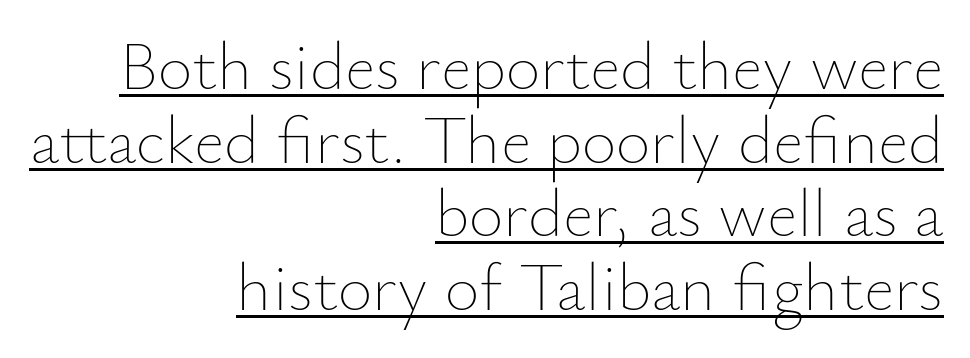
{"italic": "no", "bold": "no", "weight": "thin", "width": "normal", "stroke_contrast": "low", "x_height": "small", "monospaced": "no", "underline": "yes", "align": "right", "line_spacing": "tight", "line_spacing_ratio": 1.1, "letter_spacing": "normal", "letter_spacing_em": 0.0, "glyph_px": 67}
